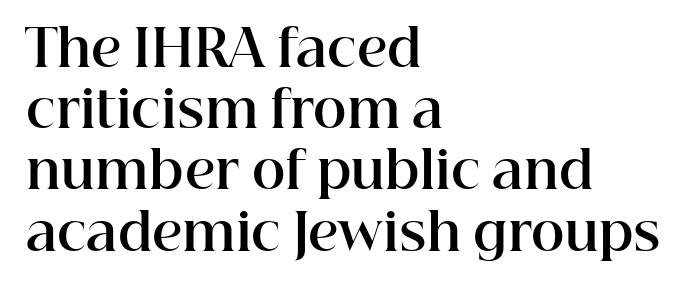
Q: Is the text bold? A: Yes.
Q: Is the text italic (slanted)? A: No, it is upright.
Q: Is the typeface a serif or a sans-serif typeface? A: Serif.
Q: Is the text underlined? A: No.
Q: How is the paragraph aligned? A: Left-aligned.
Q: Is the spacing between letters normal or unusually wide? A: Normal.
Q: Width (condensed, normal, or wide)? A: Normal.
Q: Stroke contrast? A: High.
Q: x-height? A: Medium.
Q: Monospaced? A: No.
